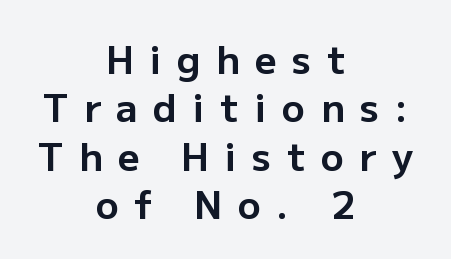
{"serif": "no", "italic": "no", "bold": "yes", "weight": "bold", "width": "normal", "stroke_contrast": "low", "x_height": "medium", "monospaced": "no", "underline": "no", "align": "center", "line_spacing": "normal", "line_spacing_ratio": 1.27, "letter_spacing": "wide", "letter_spacing_em": 0.41, "glyph_px": 38}
